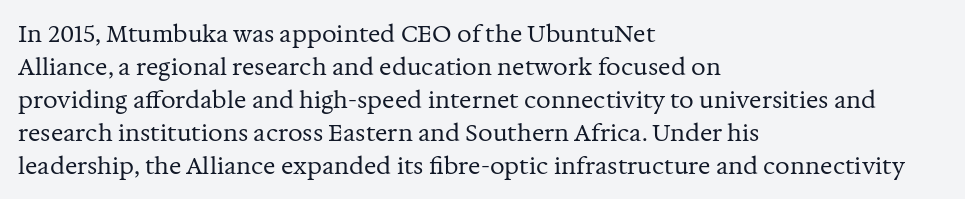
Does extra space separate the letters? No, they use regular spacing. The rendering anchors every line to the left-hand side. The axis of the letterforms is exactly vertical. These lines sit exactly where default settings would place them. Ink coverage per letter is moderate at most. Bare-footed words on every line.
